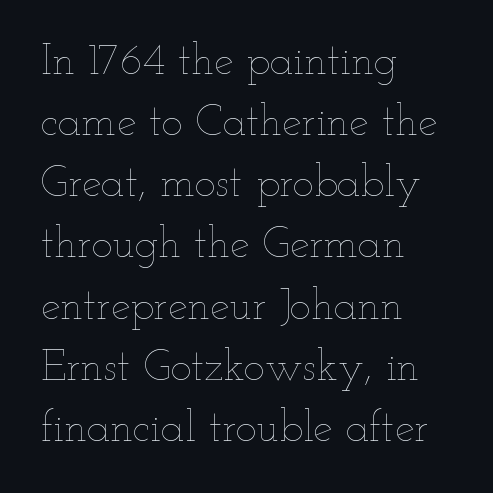
Plain, unruled lines of type. A normal amount of white space separates one row of letters from the next. Between one letter and the next there's only the usual sliver of space. Varying glyph widths throughout — classic text-font behaviour. The weight tops out at a normal text grade.
